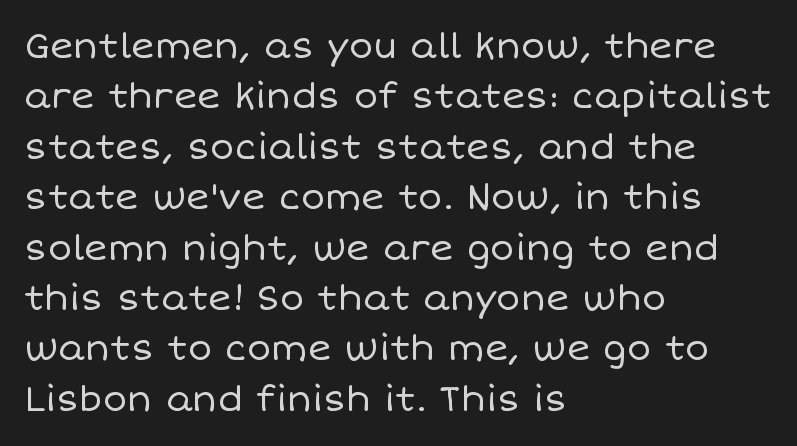
Q: Is the text bold? A: No.
Q: Is the text italic (slanted)? A: No, it is upright.
Q: Is the text underlined? A: No.
Q: How is the paragraph aligned? A: Left-aligned.
Q: Is the spacing between letters normal or unusually wide? A: Normal.
Q: Is the spacing between lines tight, normal or loose? A: Normal.
Q: Width (condensed, normal, or wide)? A: Normal.
Q: Stroke contrast? A: Low.
Q: x-height? A: Large.
Q: Monospaced? A: No.
